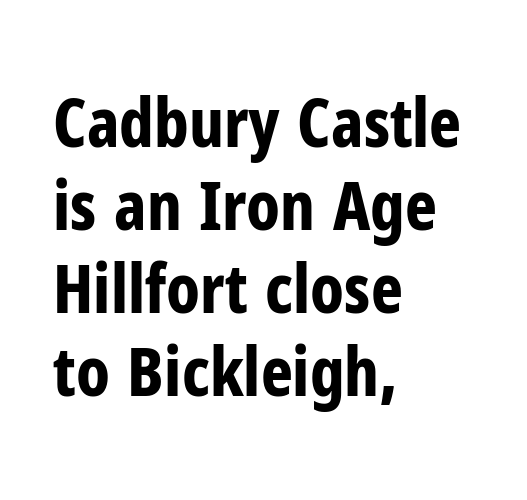
{"serif": "no", "italic": "no", "bold": "yes", "weight": "bold", "width": "condensed", "stroke_contrast": "low", "x_height": "medium", "monospaced": "no", "underline": "no", "align": "left", "line_spacing_ratio": 1.22, "letter_spacing": "normal", "letter_spacing_em": 0.0, "glyph_px": 68}
